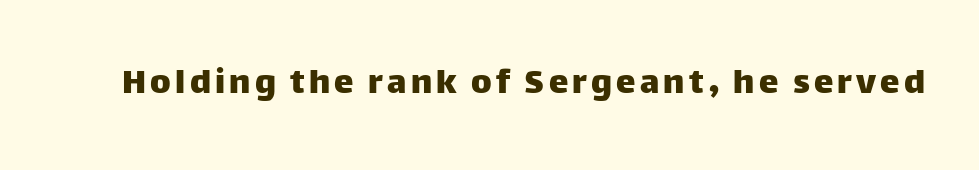
{"serif": "no", "italic": "no", "width": "normal", "stroke_contrast": "low", "x_height": "large", "monospaced": "no", "underline": "no", "glyph_px": 39}
